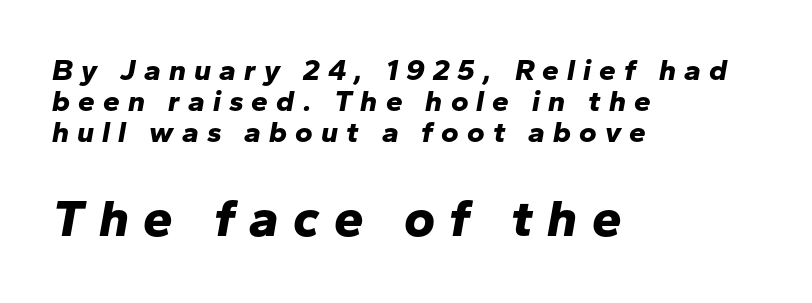
The passage shown has open, widely tracked lettering throughout. Style check: oblique. Caption: multi-line text, flush left, ragged right. Horizontal bands of white between lines are thin slivers.
